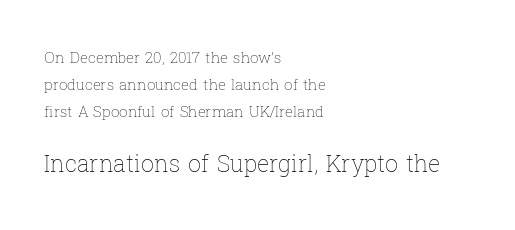
The image shows 23 px text type, upright; set left-aligned, line spacing 1.79x, normal letter spacing, not underlined; the second (bottom) block is 1.53x larger.
